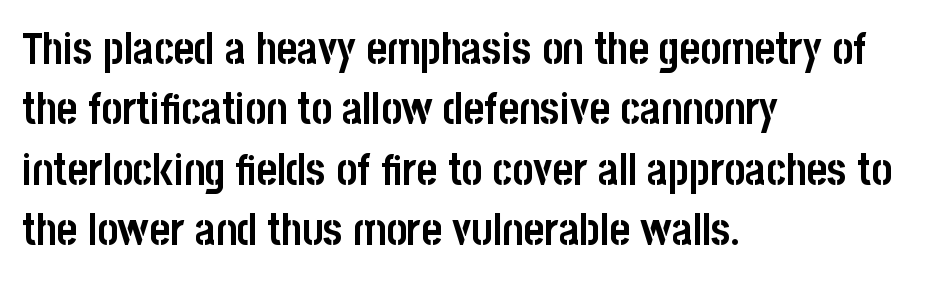
The image shows 44 px semibold, condensed sans-serif type, upright; set left-aligned, normal line spacing (1.37x), normal letter spacing, not underlined; low stroke contrast and a large x-height.
